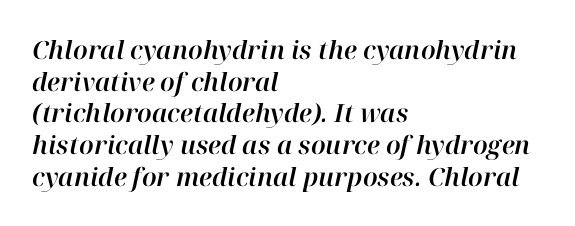
Q: Is the text italic (slanted)? A: Yes, it leans right by about 12 degrees.
Q: Is the text underlined? A: No.
Q: How is the paragraph aligned? A: Left-aligned.
Q: Is the spacing between letters normal or unusually wide? A: Normal.
Q: Is the spacing between lines tight, normal or loose? A: Normal.
